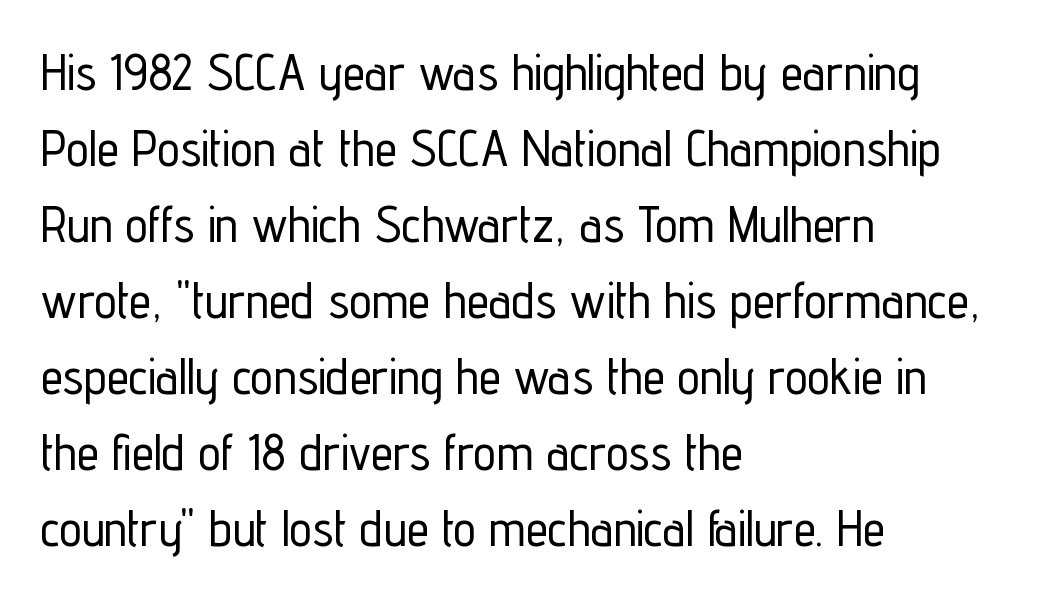
The font's upright variant was chosen for this text. Leading matches the norm, producing a regular column. Glance below the letters and you will spot only blank space. The passage shown is typeset with a sans-serif family.
